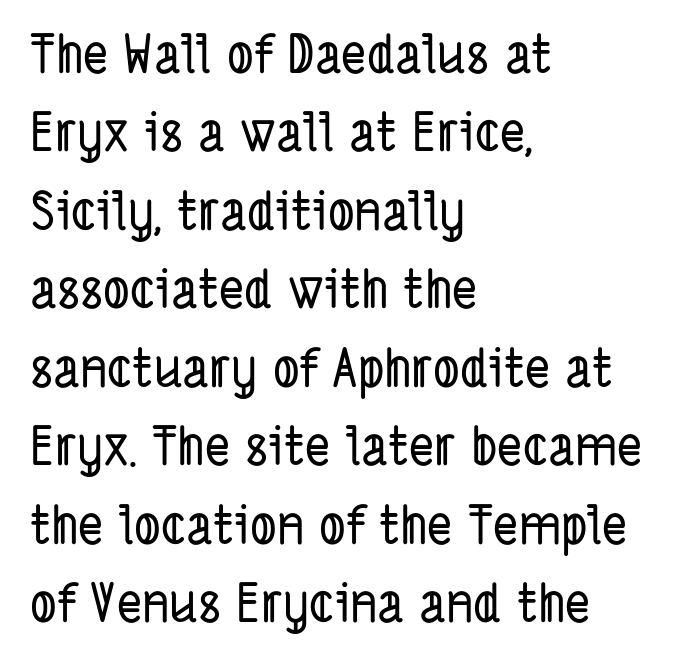
Q: Is the typeface a serif or a sans-serif typeface? A: Sans-serif.
Q: Is the text underlined? A: No.
Q: How is the paragraph aligned? A: Left-aligned.
Q: Is the spacing between letters normal or unusually wide? A: Normal.
Q: Is the spacing between lines tight, normal or loose? A: Normal.
Q: Width (condensed, normal, or wide)? A: Condensed.
Q: Stroke contrast? A: Low.
Q: x-height? A: Medium.
Q: Monospaced? A: No.
